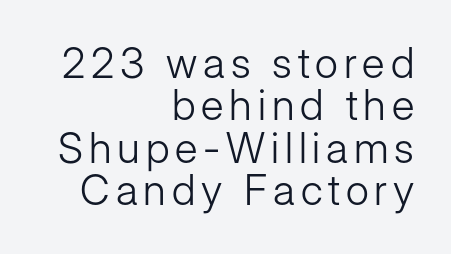
{"serif": "no", "italic": "no", "bold": "no", "weight": "light", "width": "normal", "stroke_contrast": "low", "x_height": "medium", "monospaced": "no", "underline": "no", "align": "right", "line_spacing": "tight", "line_spacing_ratio": 1.01, "glyph_px": 42}
